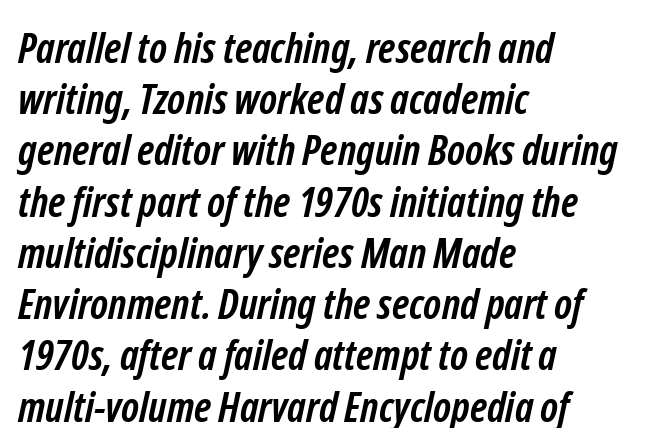
The image shows 42 px semibold, condensed sans-serif type; set left-aligned, line spacing 1.22x, normal letter spacing, not underlined; low stroke contrast and a medium x-height.
